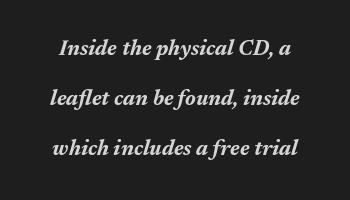
This is heavy type, rendered in bold. The passage shown leans; its letterforms are oblique. The passage shown has conventional tracking throughout. How would I describe the line gaps? Wide and relaxed.
